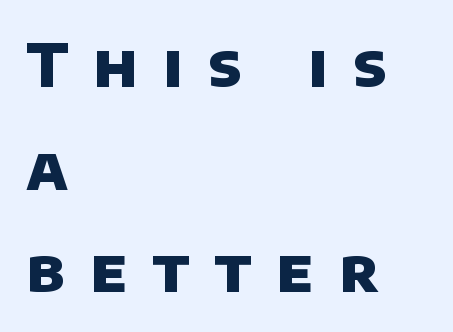
{"serif": "no", "bold": "yes", "weight": "heavy", "width": "normal", "stroke_contrast": "low", "x_height": "large", "monospaced": "no", "underline": "no", "align": "left", "line_spacing_ratio": 1.74, "letter_spacing": "wide", "letter_spacing_em": 0.43, "glyph_px": 59}
